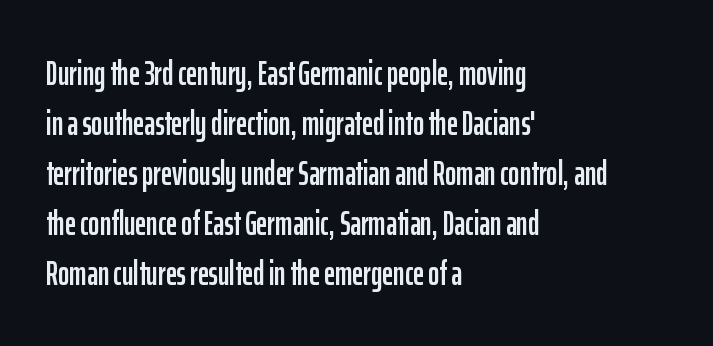
Q: Is the text italic (slanted)? A: No, it is upright.
Q: Is the typeface a serif or a sans-serif typeface? A: Sans-serif.
Q: Is the text underlined? A: No.
Q: How is the paragraph aligned? A: Left-aligned.
Q: Is the spacing between letters normal or unusually wide? A: Normal.
Q: Is the spacing between lines tight, normal or loose? A: Normal.
Q: Width (condensed, normal, or wide)? A: Condensed.
Q: Stroke contrast? A: Low.
Q: x-height? A: Medium.
Q: Monospaced? A: No.
